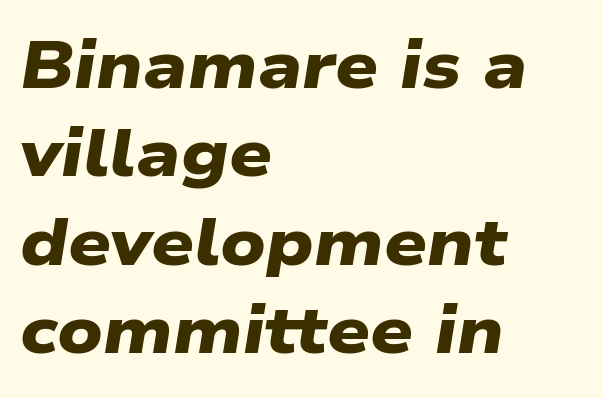
How are the letters spaced? Ordinarily, with no added tracking. Caption: multi-line text, flush left, ragged right. Strong, thick strokes mark this as bold type. A sans-serif font was chosen for this passage. The foot of each line stays bare and open.
